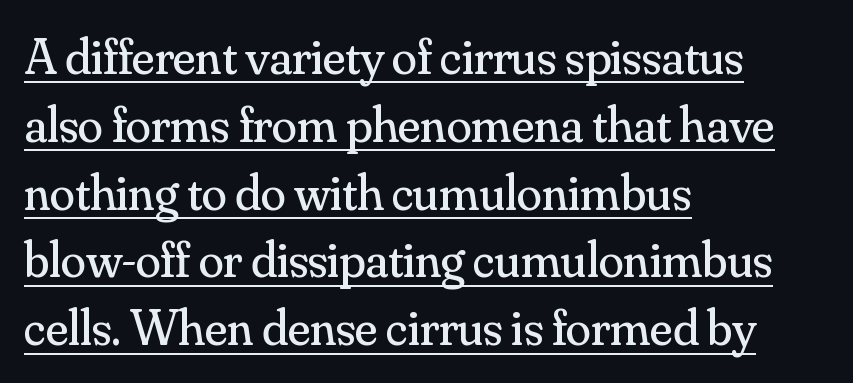
Q: Is the text bold? A: No.
Q: Is the text italic (slanted)? A: No, it is upright.
Q: Is the typeface a serif or a sans-serif typeface? A: Serif.
Q: Is the text underlined? A: Yes.
Q: How is the paragraph aligned? A: Left-aligned.
Q: Is the spacing between letters normal or unusually wide? A: Normal.
Q: Is the spacing between lines tight, normal or loose? A: Normal.
Q: Width (condensed, normal, or wide)? A: Normal.
Q: Stroke contrast? A: Medium.
Q: x-height? A: Small.
Q: Monospaced? A: No.
